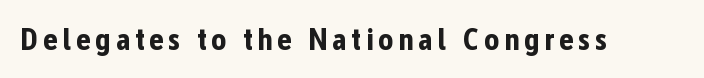
Q: Is the text bold? A: Yes.
Q: Is the text italic (slanted)? A: No, it is upright.
Q: Is the typeface a serif or a sans-serif typeface? A: Sans-serif.
Q: Is the text underlined? A: No.
Q: Width (condensed, normal, or wide)? A: Condensed.
Q: Stroke contrast? A: Low.
Q: x-height? A: Medium.
Q: Monospaced? A: No.
